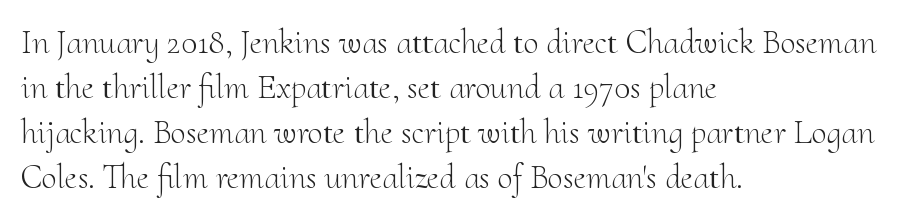
Unlike a clean sans, this face finishes its strokes with serifs. Tracking here is standard; glyphs follow each other at the usual distance. The face used here is proportionally spaced, like ordinary book or web type. Every stem runs plumb, perpendicular to the baseline. Ink coverage per letter is moderate at most.
